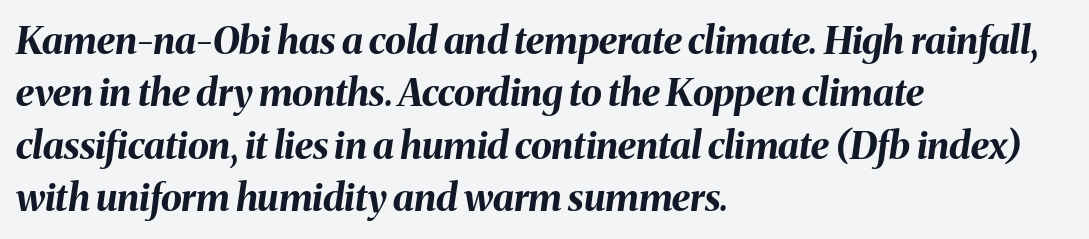
The letters advance in unequal steps, a hallmark of proportional type. The line texture is even and compact thanks to regular tracking. The font is running at its bold setting. Notice how the passage keeps a crisp vertical edge on the left only.
